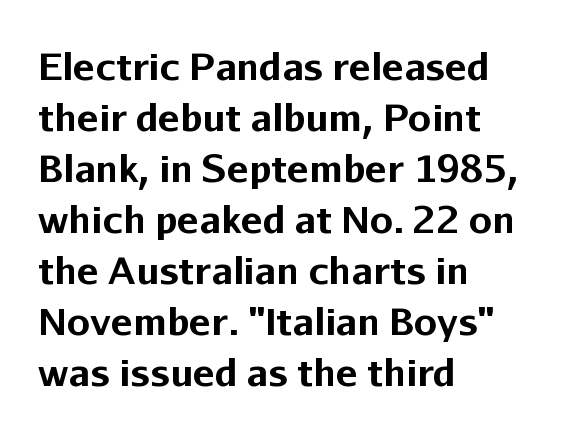
Alignment: flush left. Notice how thick the strokes are: this is what a full bold looks like. Think of a printed novel: that variable character pitch is what you see here. Regular leading. Vertical strokes here are truly vertical.
